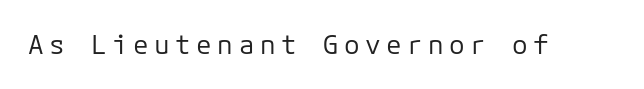
{"italic": "no", "bold": "no", "underline": "no", "letter_spacing": "wide", "letter_spacing_em": 0.21, "glyph_px": 26}
